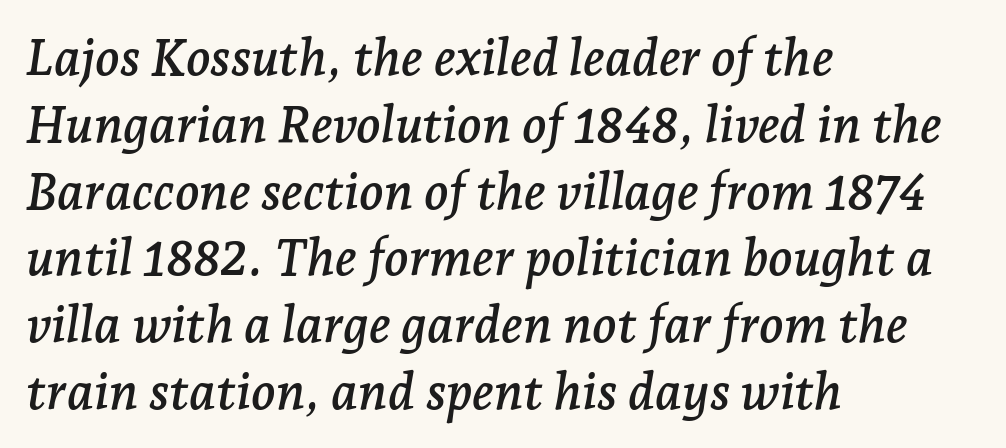
{"serif": "yes", "italic": "yes", "lean": "right", "slant_degrees": 7, "width": "normal", "stroke_contrast": "low", "x_height": "medium", "monospaced": "no", "underline": "no", "align": "left", "line_spacing": "normal", "line_spacing_ratio": 1.31, "letter_spacing": "normal", "letter_spacing_em": 0.0, "glyph_px": 51}
